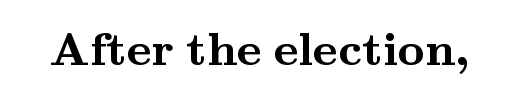
Q: Is the text bold? A: Yes.
Q: Is the text italic (slanted)? A: No, it is upright.
Q: Is the typeface a serif or a sans-serif typeface? A: Serif.
Q: Is the text underlined? A: No.
Q: Is the spacing between letters normal or unusually wide? A: Normal.
Q: Width (condensed, normal, or wide)? A: Wide.
Q: Stroke contrast? A: Medium.
Q: x-height? A: Small.
Q: Monospaced? A: No.
